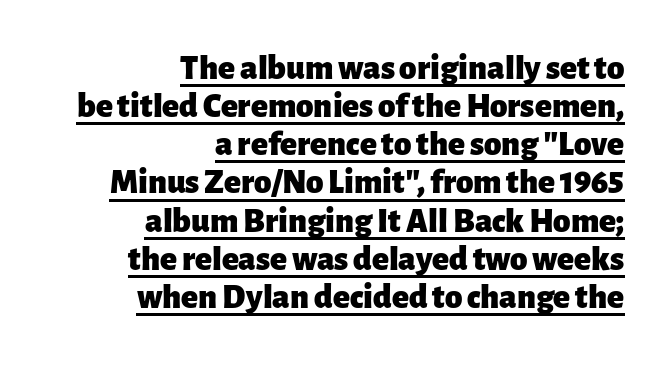
{"serif": "no", "italic": "no", "bold": "yes", "weight": "heavy", "width": "normal", "stroke_contrast": "low", "x_height": "medium", "monospaced": "no", "underline": "yes", "align": "right", "line_spacing": "tight", "line_spacing_ratio": 1.09, "letter_spacing": "normal", "letter_spacing_em": 0.0, "glyph_px": 35}
